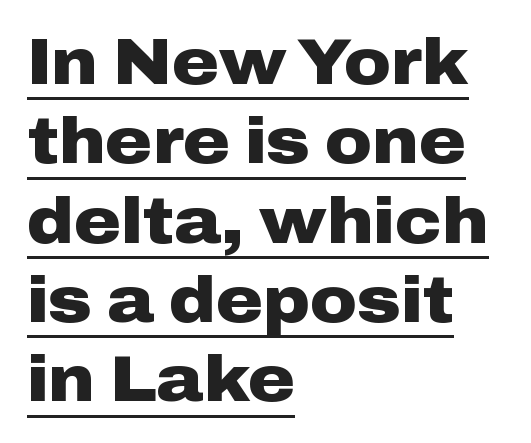
The image shows 64 px heavy, wide sans-serif type, upright; set left-aligned, line spacing 1.24x, normal letter spacing, underlined; low stroke contrast and a medium x-height.
